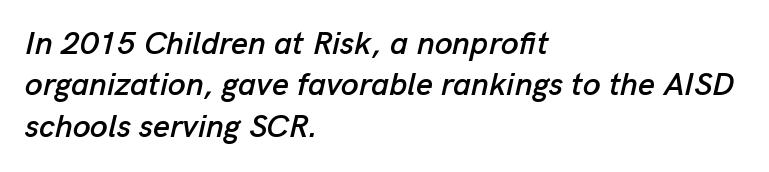
The image shows 32 px text type, italic (leaning right); set left-aligned, normal line spacing (1.29x), normal letter spacing, not underlined; low stroke contrast and a medium x-height.
